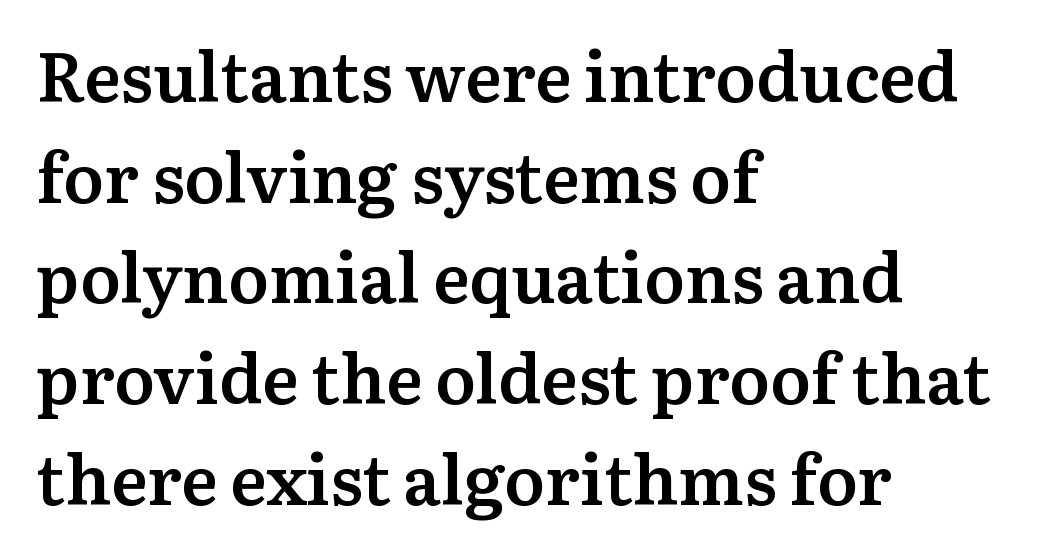
The line texture is even and compact thanks to regular tracking. No italicization has been applied; the sample stays upright. Yep, those are serifs on the letters. If you drew a ruler down the left edge, every line would touch it. Varying glyph widths throughout — classic text-font behaviour.
